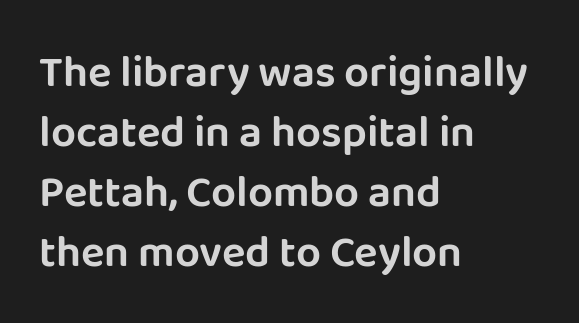
The paragraph has a hard left edge and a soft right edge. The type is set solid horizontally, with unmodified tracking. Is this a sans? Yes — the strokes have no serifs. A typesetter would call this proportional, since set widths differ per character. Tall strokes in this sample are plumb rather than angled.
